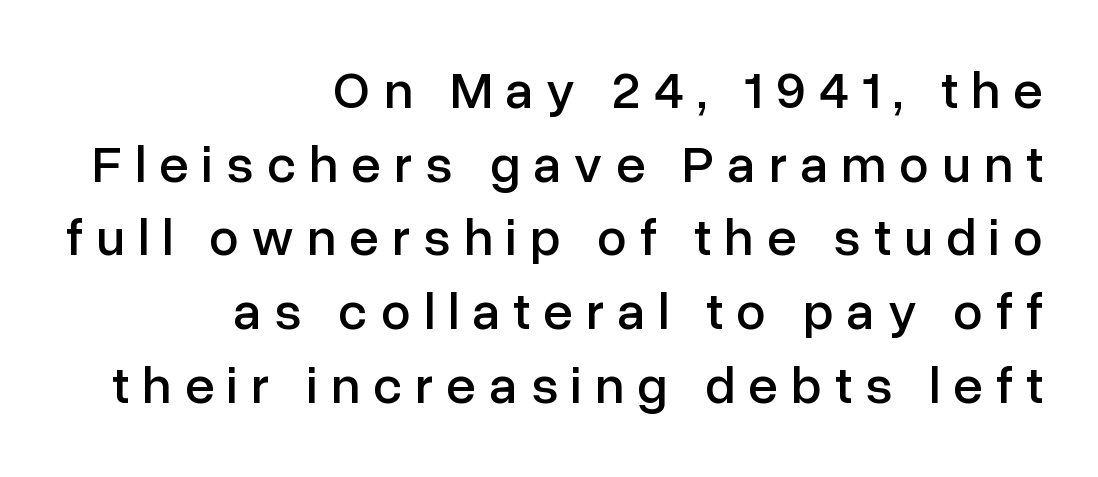
Q: Is the text italic (slanted)? A: No, it is upright.
Q: Is the typeface a serif or a sans-serif typeface? A: Sans-serif.
Q: Is the text underlined? A: No.
Q: How is the paragraph aligned? A: Right-aligned.
Q: Is the spacing between letters normal or unusually wide? A: Unusually wide.
Q: Is the spacing between lines tight, normal or loose? A: Normal.
Q: Width (condensed, normal, or wide)? A: Normal.
Q: Stroke contrast? A: Low.
Q: x-height? A: Medium.
Q: Monospaced? A: No.
